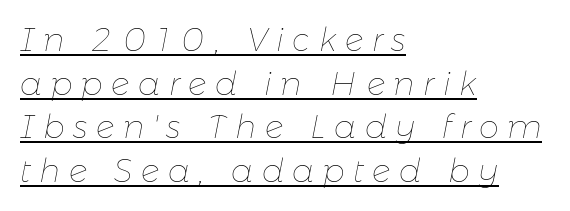
The image shows 32 px thin type, italic (leaning right); set left-aligned, normal line spacing (1.36x), unusually wide letter spacing (+0.27 em), underlined; low stroke contrast and a medium x-height.
